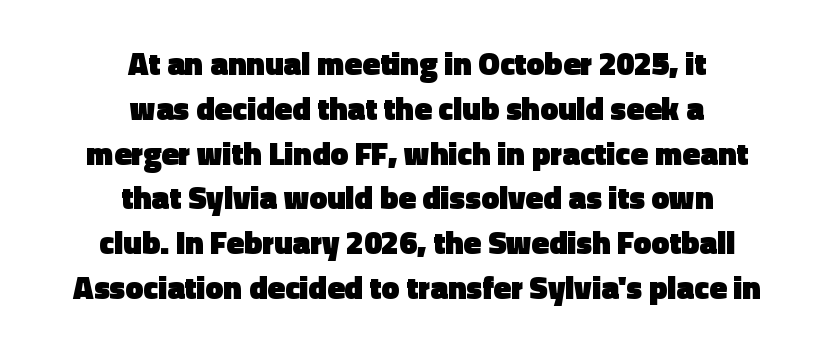
Q: Is the text bold? A: Yes.
Q: Is the text italic (slanted)? A: No, it is upright.
Q: Is the typeface a serif or a sans-serif typeface? A: Sans-serif.
Q: Is the text underlined? A: No.
Q: How is the paragraph aligned? A: Centered.
Q: Is the spacing between letters normal or unusually wide? A: Normal.
Q: Is the spacing between lines tight, normal or loose? A: Normal.
Q: Width (condensed, normal, or wide)? A: Normal.
Q: x-height? A: Medium.
Q: Monospaced? A: No.
